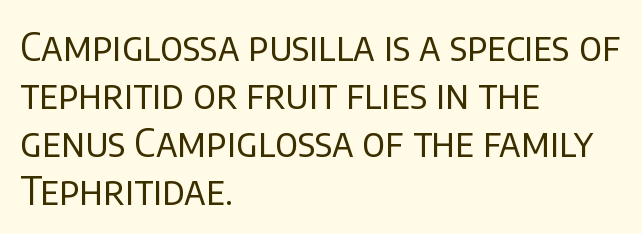
Q: Is the text bold? A: No.
Q: Is the text italic (slanted)? A: No, it is upright.
Q: Is the typeface a serif or a sans-serif typeface? A: Sans-serif.
Q: Is the text underlined? A: No.
Q: How is the paragraph aligned? A: Left-aligned.
Q: Is the spacing between letters normal or unusually wide? A: Normal.
Q: Width (condensed, normal, or wide)? A: Normal.
Q: Stroke contrast? A: Low.
Q: x-height? A: Large.
Q: Monospaced? A: No.
